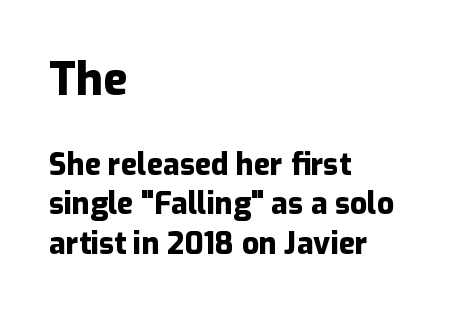
Each glyph is drawn with heavy, bold strokes. The area under the type is left untouched. One-word summary of the alignment: left. A typesetter would call this proportional, since set widths differ per character. You can tell from the bare stems that sans-serif type was used.
